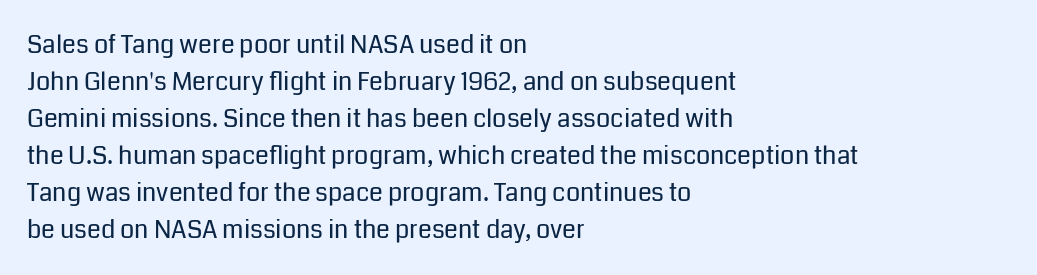
A typesetter would call this leading conventional body-copy spacing. Descender tails drop into unmarked territory. Visually the block forms a straight wall on the left and a jagged coastline on the right. Do the letters lean? They stand straight.
